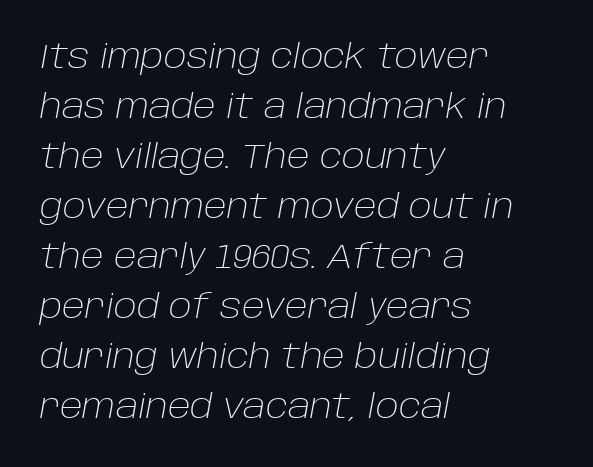
The face looks like a standard text weight, possibly lighter. Inter-character spacing is left at the font's built-in metrics. Rows of type keep a routine distance in the vertical direction. Here the designer chose a conventional face with non-uniform glyph widths. The lines in this sample share a left origin and differ only in where they stop. Decoration check: the copy has no underline.
